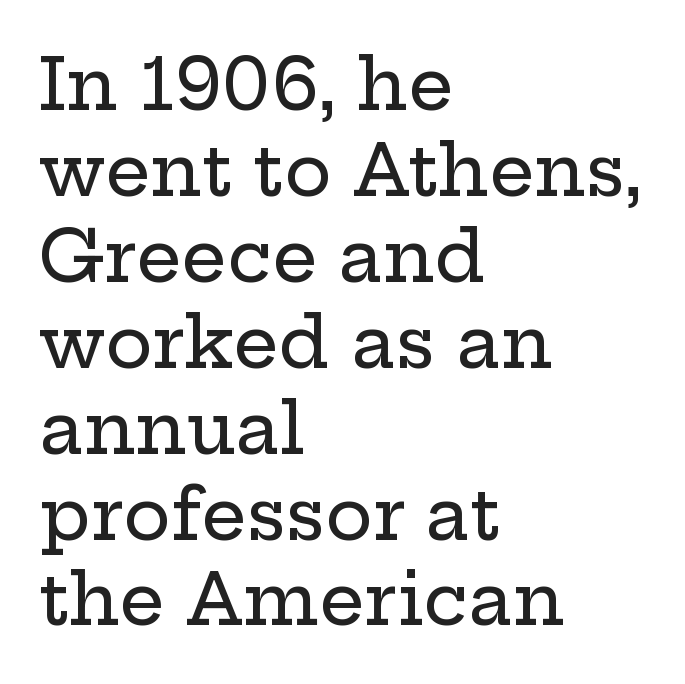
When letters stand straight like this, we call the style roman or upright. Tracking here is standard; glyphs follow each other at the usual distance. Note the varied advance widths — an 'i' is clearly narrower than an 'm'. Look at the bottom of the vertical strokes: they flare into serifs here. Reading down the block, your eye returns to a fixed left position each line. The strip under each line holds only bare page.
